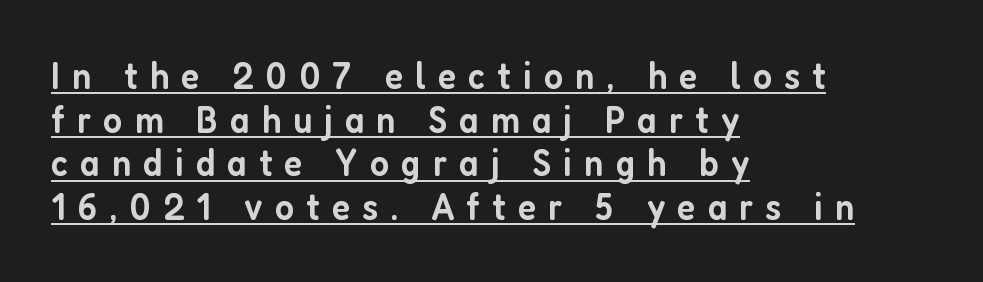
The image shows 39 px semibold, condensed sans-serif type, upright; set left-aligned, tight line spacing (1.12x), unusually wide letter spacing (+0.31 em), underlined; low stroke contrast and a medium x-height.
